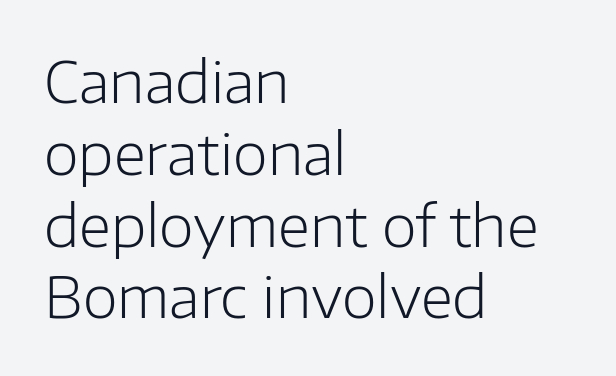
Q: Is the text bold? A: No.
Q: Is the text italic (slanted)? A: No, it is upright.
Q: Is the typeface a serif or a sans-serif typeface? A: Sans-serif.
Q: Is the text underlined? A: No.
Q: How is the paragraph aligned? A: Left-aligned.
Q: Is the spacing between letters normal or unusually wide? A: Normal.
Q: Is the spacing between lines tight, normal or loose? A: Normal.
Q: Width (condensed, normal, or wide)? A: Normal.
Q: Stroke contrast? A: Low.
Q: x-height? A: Medium.
Q: Monospaced? A: No.
